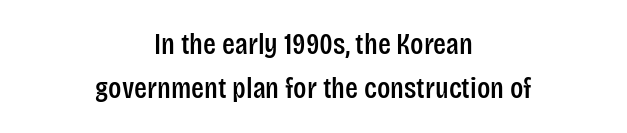
{"serif": "no", "italic": "no", "width": "condensed", "stroke_contrast": "low", "x_height": "large", "monospaced": "no", "underline": "no", "align": "center", "line_spacing": "normal", "line_spacing_ratio": 1.46, "letter_spacing": "normal", "letter_spacing_em": 0.0, "glyph_px": 30}
